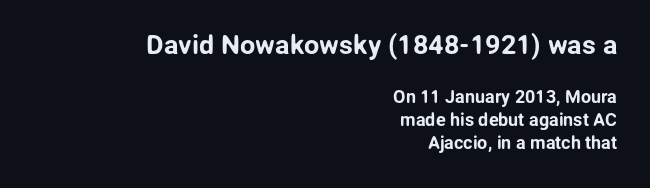
The image shows 27 px text type, upright; set right-aligned, normal line spacing (1.28x), normal letter spacing, not underlined; the first (top) block is 1.5x larger.
